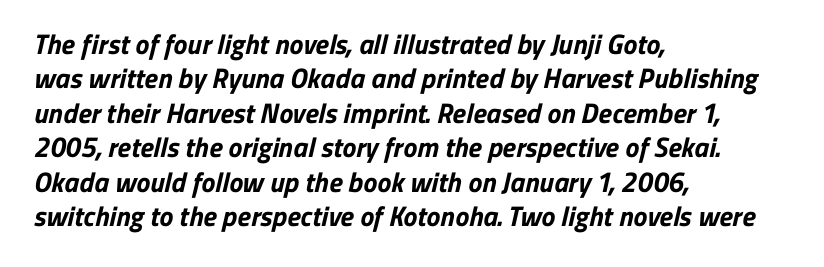
The image shows 28 px bold sans-serif type; set left-aligned, line spacing 1.23x, normal letter spacing, not underlined; low stroke contrast and a medium x-height.
